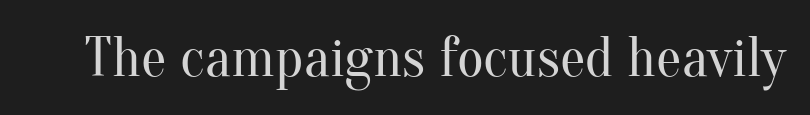
{"serif": "yes", "italic": "no", "bold": "no", "weight": "regular", "width": "normal", "stroke_contrast": "medium", "x_height": "small", "monospaced": "no", "underline": "no", "letter_spacing": "normal", "letter_spacing_em": 0.0, "glyph_px": 57}
